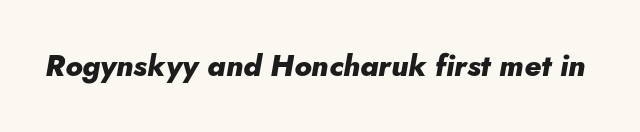
{"italic": "yes", "lean": "right", "slant_degrees": 10, "bold": "yes", "weight": "heavy", "width": "normal", "stroke_contrast": "low", "x_height": "small", "monospaced": "no", "underline": "no", "letter_spacing": "normal", "letter_spacing_em": 0.0, "glyph_px": 30}
